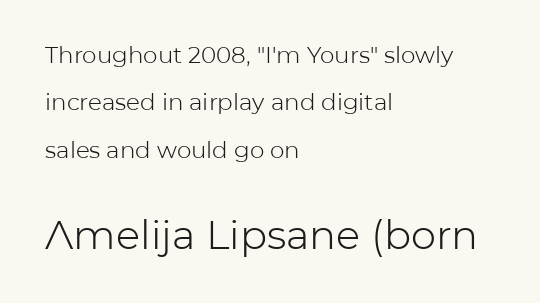
These lines are rendered in a variable-pitch font. Does the leading feel generous? Absolutely, it's lavish. Plain, unruled lines of type. Weight: not bold — regular or lighter. Short note: letters normally spaced.
